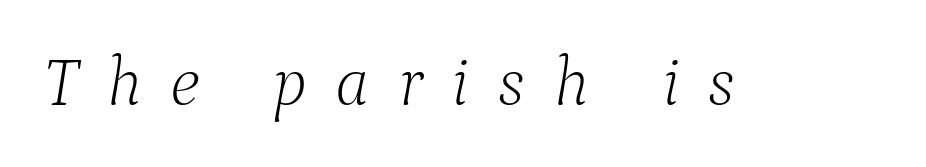
Q: Is the text bold? A: No.
Q: Is the text italic (slanted)? A: Yes, it leans right by about 9 degrees.
Q: Is the typeface a serif or a sans-serif typeface? A: Serif.
Q: Is the text underlined? A: No.
Q: Is the spacing between letters normal or unusually wide? A: Unusually wide.
Q: Width (condensed, normal, or wide)? A: Normal.
Q: Stroke contrast? A: Low.
Q: x-height? A: Medium.
Q: Monospaced? A: No.
